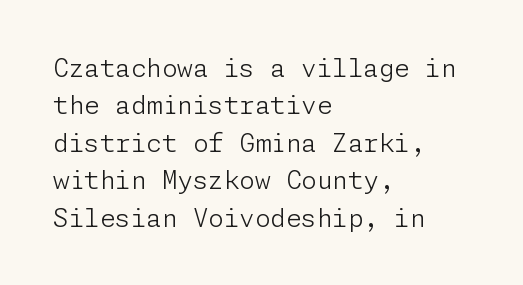
Q: Is the text bold? A: No.
Q: Is the text italic (slanted)? A: No, it is upright.
Q: Is the text underlined? A: No.
Q: How is the paragraph aligned? A: Left-aligned.
Q: Is the spacing between letters normal or unusually wide? A: Normal.
Q: Is the spacing between lines tight, normal or loose? A: Normal.
